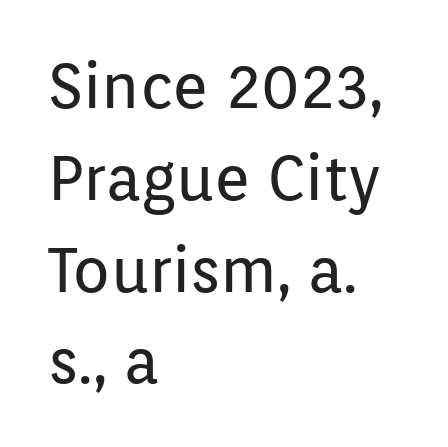
Stroke mass is kept to a normal reading level or below. This rendering leaves character spacing at its baseline value. This rendering features lettering with no underline. The lines are quadded left. This rendering employs a face without finishing strokes, i.e., a sans-serif. Leading matches the norm, producing a regular column.
